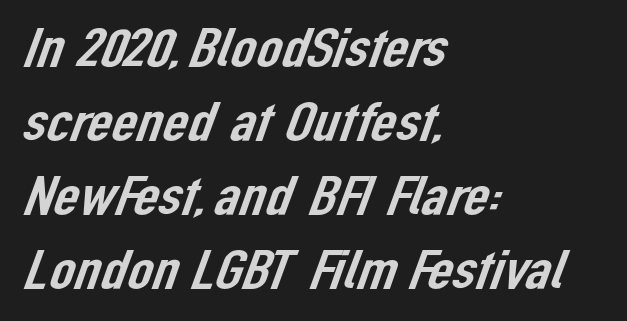
Q: Is the typeface a serif or a sans-serif typeface? A: Sans-serif.
Q: Is the text underlined? A: No.
Q: How is the paragraph aligned? A: Left-aligned.
Q: Is the spacing between letters normal or unusually wide? A: Normal.
Q: Is the spacing between lines tight, normal or loose? A: Normal.
Q: Width (condensed, normal, or wide)? A: Normal.
Q: Stroke contrast? A: Low.
Q: x-height? A: Medium.
Q: Monospaced? A: No.
